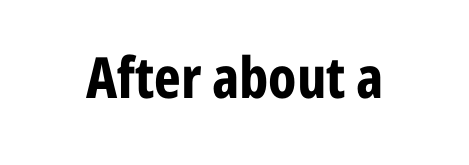
Italic: no, the glyphs are upright roman. In terms of letterform style, serifs are entirely absent. Is this a fixed-width face? No — the glyphs have proportional, varying widths. Check under the words: just untouched page. Characters follow at the spacing the type designer built in. Notice how thick the strokes are: this is what a full bold looks like.
